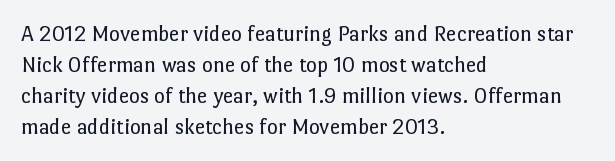
The image shows 23 px text type, upright; set left-aligned, normal line spacing (1.35x), normal letter spacing, not underlined.
